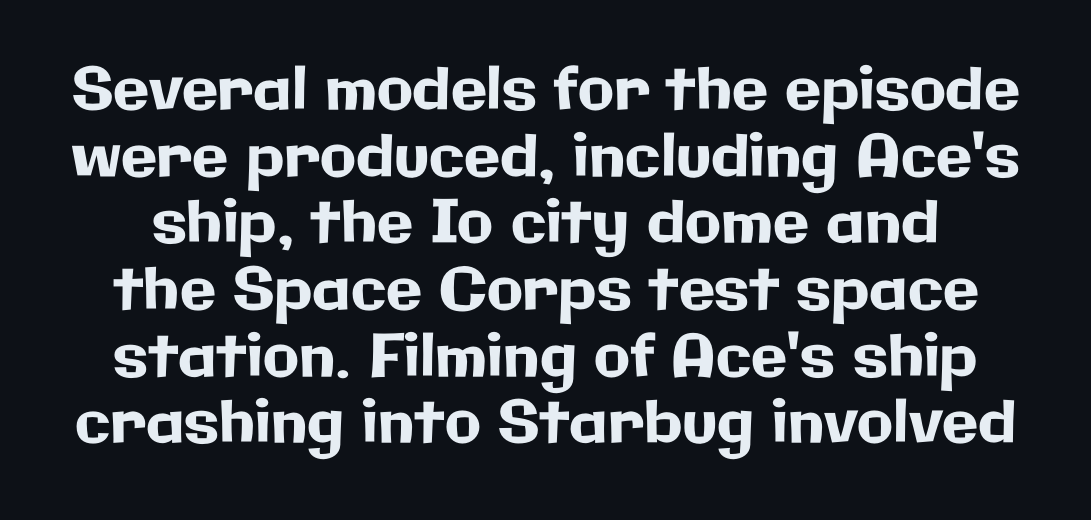
This is sans-serif lettering, the kind often seen on screens and signage. Nobody drew a line under any word here. A roman cut, with each character standing at attention. Glyph-to-glyph distance matches everyday printed text. Is there much room between lines? No — they nearly touch. These lines are rendered in a variable-pitch font.
